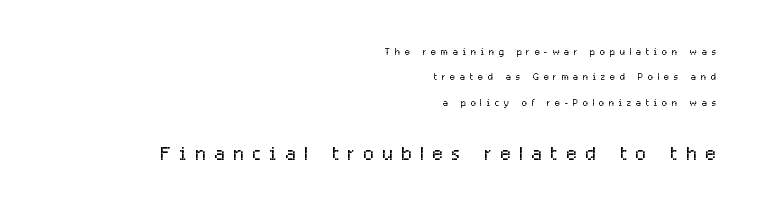
Q: Is the text bold? A: No.
Q: Is the text italic (slanted)? A: No, it is upright.
Q: Is the text underlined? A: No.
Q: How is the paragraph aligned? A: Right-aligned.
Q: Is the spacing between letters normal or unusually wide? A: Unusually wide.
Q: Which block of text is set in a larger size, the first (top) or the second (bottom)? A: The second (bottom) one.
